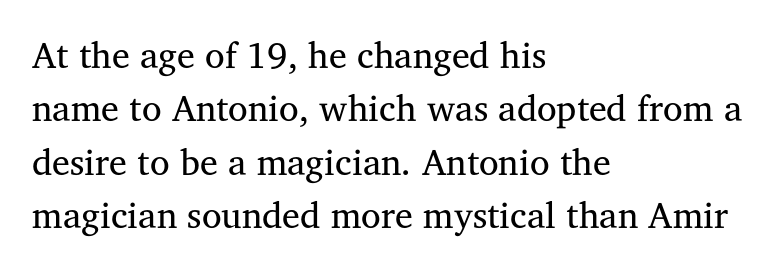
Students, observe: this is what conventionally led text looks like. Standard letterfit; no display-style spreading of the glyphs. The baseline area is clear. Here the designer chose a conventional face with non-uniform glyph widths. Upright lettering throughout. Stem width sits at or under what a default text font uses.
